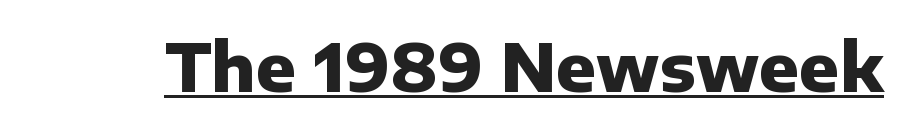
Does the type have serifs? No, each stem ends abruptly. The passage shown is typed in a proportional face where columns would drift. When letters stand straight like this, we call the style roman or upright. Caption: standard tracking, unaltered. The characters look thick and weighty, a clear bold. The typesetter has applied underlining to the passage shown.
